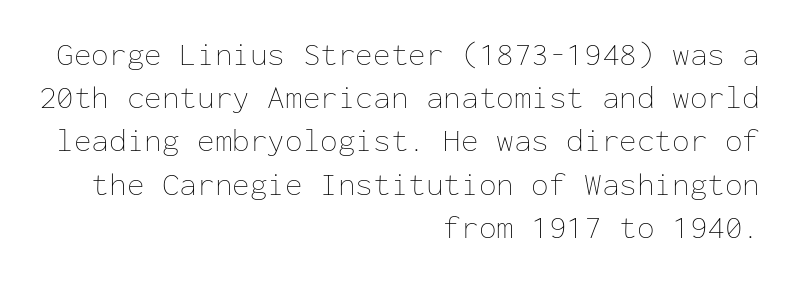
The image shows 32 px thin type, upright, monospaced; set right-aligned, normal line spacing (1.35x), normal letter spacing, not underlined; low stroke contrast and a medium x-height.
